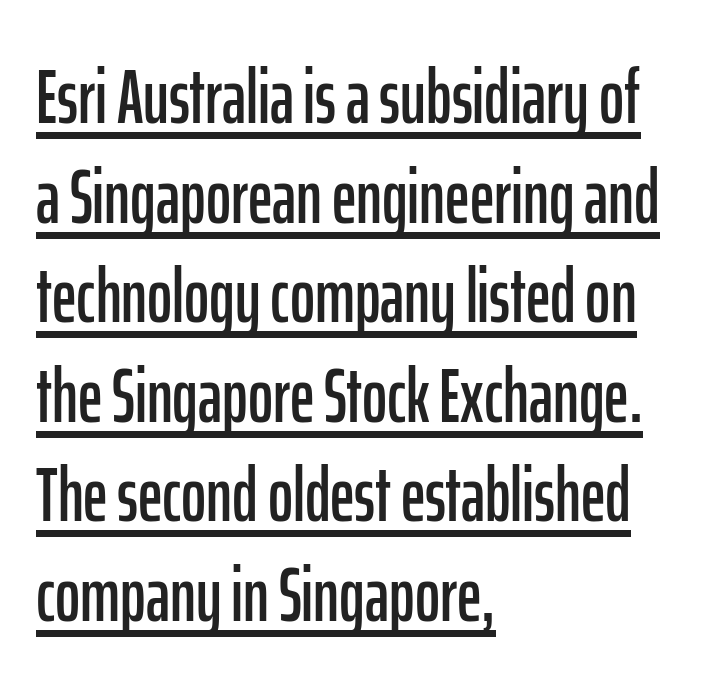
The gaps between neighbouring characters are ordinary and unremarkable. Compared with a centered layout, this one pins lines to the left instead. Posture: straight, roman, zero tilt. The glyphs in this specimen are sans serif. Proportional: the letters do not fall into vertical columns.
